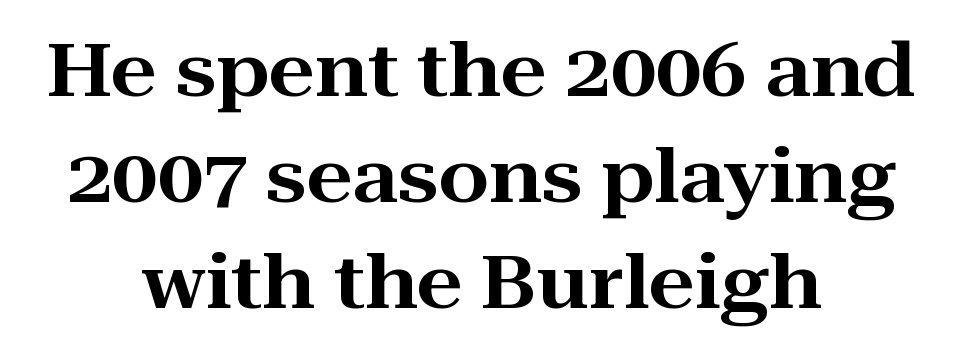
The image shows 73 px wide serif type, upright; set centered, normal line spacing (1.45x), normal letter spacing, not underlined; high stroke contrast and a medium x-height.
